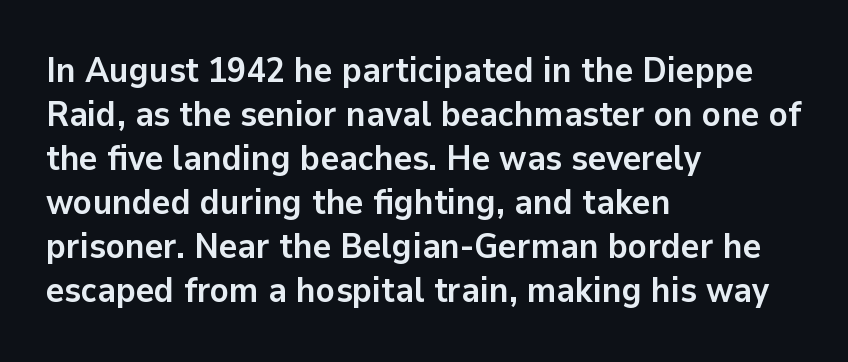
{"serif": "no", "italic": "no", "bold": "yes", "weight": "semibold", "width": "normal", "stroke_contrast": "low", "x_height": "medium", "monospaced": "no", "underline": "no", "align": "left", "line_spacing": "normal", "line_spacing_ratio": 1.26, "letter_spacing": "normal", "letter_spacing_em": 0.0, "glyph_px": 35}
